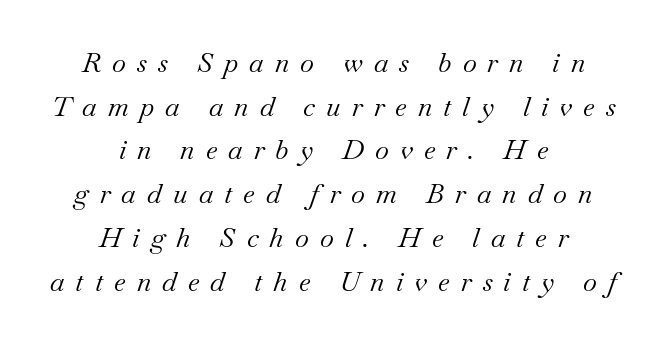
The image shows 27 px text type, italic (leaning right); set centered, normal line spacing (1.62x), unusually wide letter spacing (+0.41 em), not underlined.
